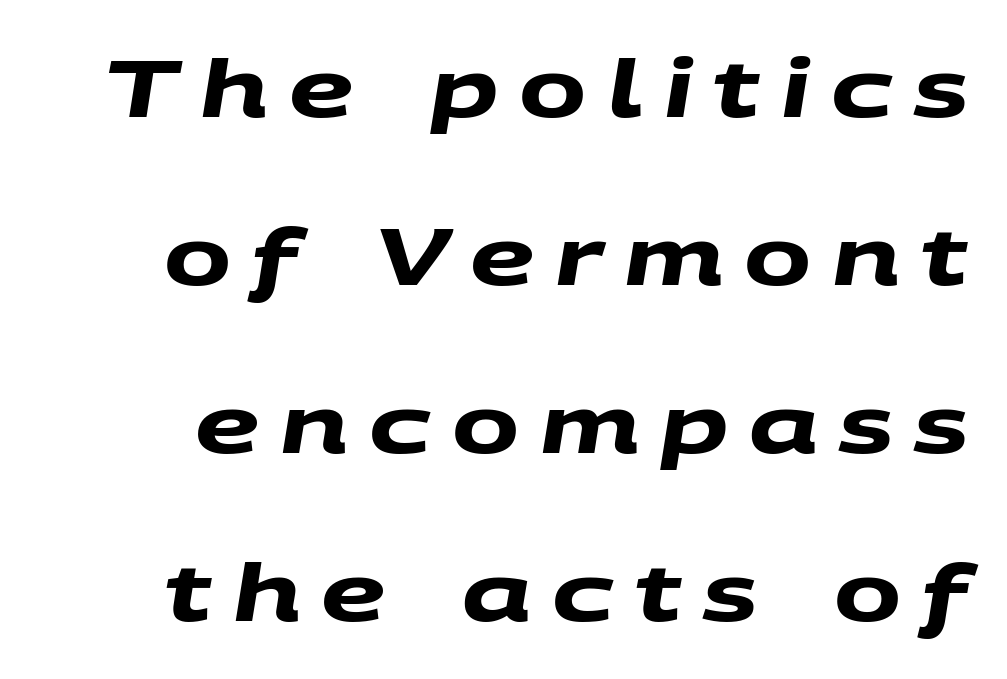
Chunky letters — that's bold for sure. The type family on display is of the sans-serif kind. Clear beneath every line of the passage. This sample has the flowing, uneven cadence of proportional lettering. Look at the tracking — it's clearly loosened, letters drifting apart.
